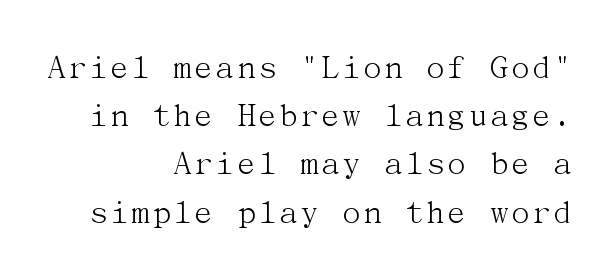
Examine the stroke ends and you'll spot serifs. Posture: vertical. All the whitespace from short lines collects on the left. Each word holds together tightly as a unit, with standard inter-letter gaps. Check the space under the baseline: it is left empty. Stems here are at most as thick as an everyday book face.
